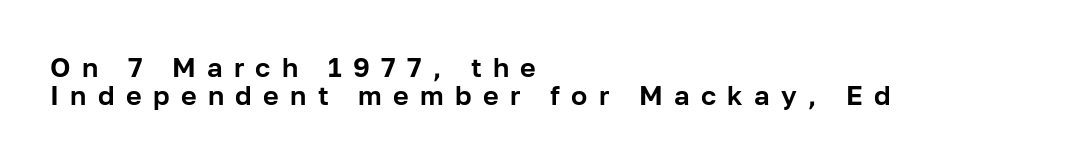
{"italic": "no", "underline": "no", "align": "left", "line_spacing": "tight", "line_spacing_ratio": 1.03, "letter_spacing": "wide", "letter_spacing_em": 0.42, "glyph_px": 27}
